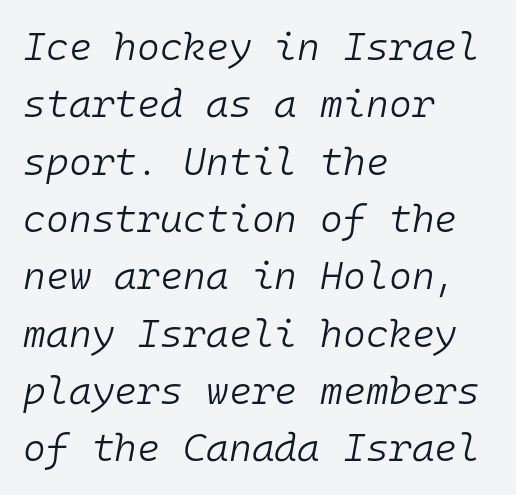
Note the uniform advance width — an 'i' takes as much space as an 'm'. This rendering uses left alignment, leaving the right contour irregular. Each row of text sits above clean, open space. Emphasis-style slanted type is in use. The leading is moderate, giving the passage an even texture. How are the letters spaced? Ordinarily, with no added tracking.
